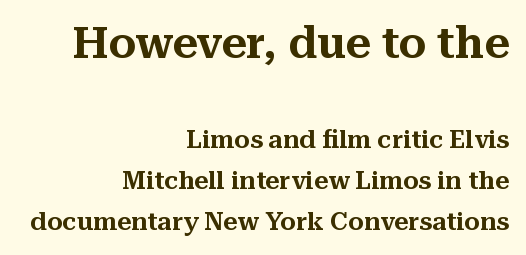
The letters sit at their default tracking, neither squeezed nor spread. Caption: upper text group enlarged, lower text group reduced. Does the type have serifs? Yes, each stem ends in a small foot. The area under the type is left untouched. Whoever set this chose a conventional vertical rhythm.
